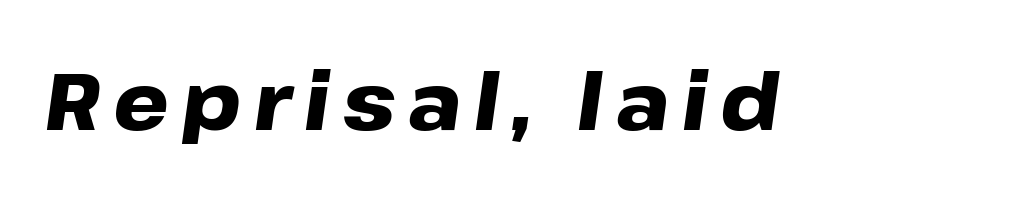
The image shows 79 px heavy, wide type, italic (leaning right); set not underlined; low stroke contrast and a medium x-height.
